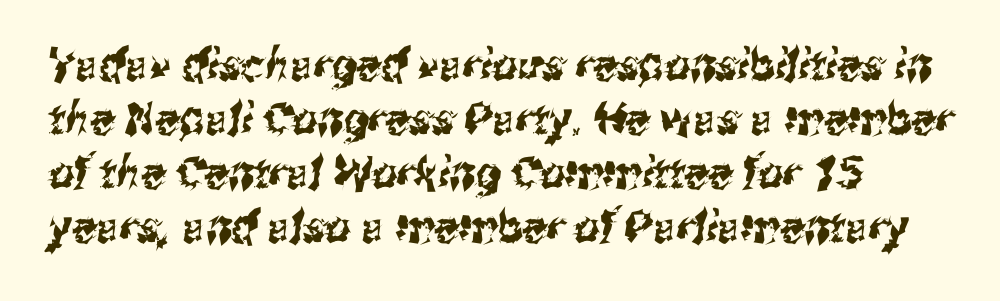
Q: Is the typeface a serif or a sans-serif typeface? A: Sans-serif.
Q: Is the text underlined? A: No.
Q: How is the paragraph aligned? A: Left-aligned.
Q: Is the spacing between letters normal or unusually wide? A: Normal.
Q: Width (condensed, normal, or wide)? A: Condensed.
Q: Stroke contrast? A: Medium.
Q: x-height? A: Medium.
Q: Monospaced? A: No.
